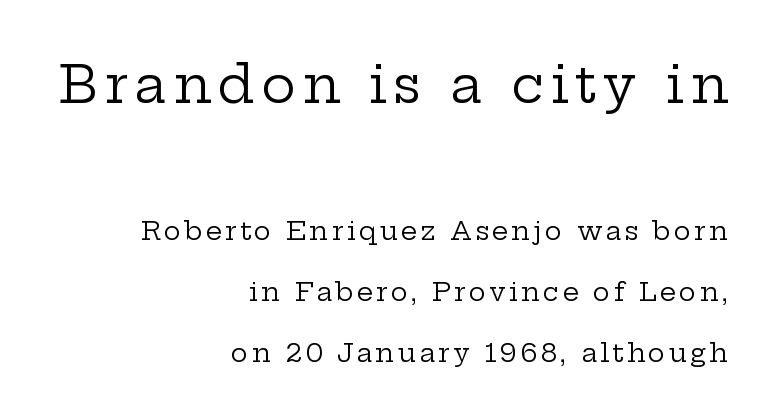
It's the straight-up-and-down kind of type. Weight: not bold — regular or lighter. Type without underlining. The letters advance in unequal steps, a hallmark of proportional type.
